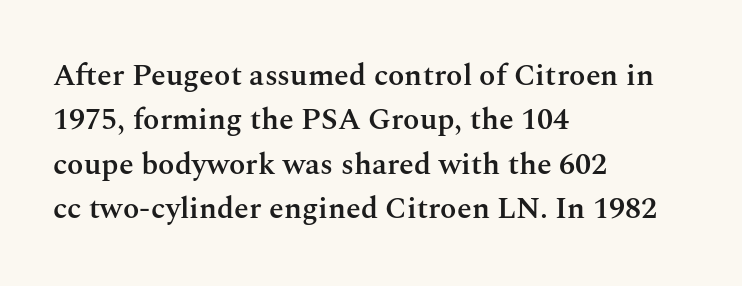
{"serif": "yes", "italic": "no", "bold": "semi", "weight": "semibold", "width": "normal", "stroke_contrast": "medium", "x_height": "medium", "monospaced": "no", "underline": "no", "align": "left", "line_spacing": "normal", "line_spacing_ratio": 1.48, "letter_spacing": "normal", "letter_spacing_em": 0.0, "glyph_px": 30}
